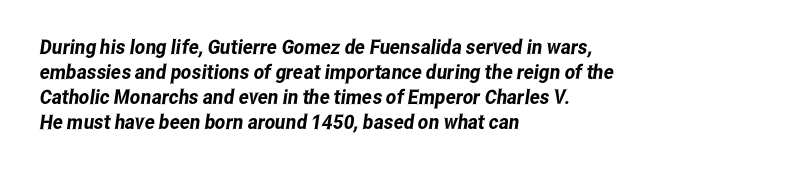
The image shows 20 px text type; set left-aligned, normal line spacing (1.25x), normal letter spacing, not underlined.
